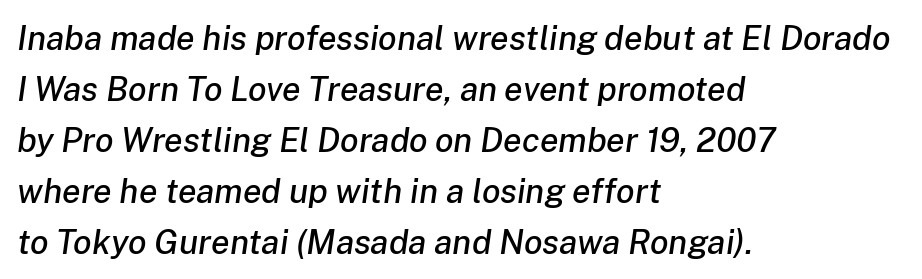
{"italic": "yes", "lean": "right", "slant_degrees": 8, "width": "normal", "stroke_contrast": "low", "x_height": "medium", "monospaced": "no", "underline": "no", "align": "left", "line_spacing": "normal", "line_spacing_ratio": 1.5, "letter_spacing": "normal", "letter_spacing_em": 0.0, "glyph_px": 34}
